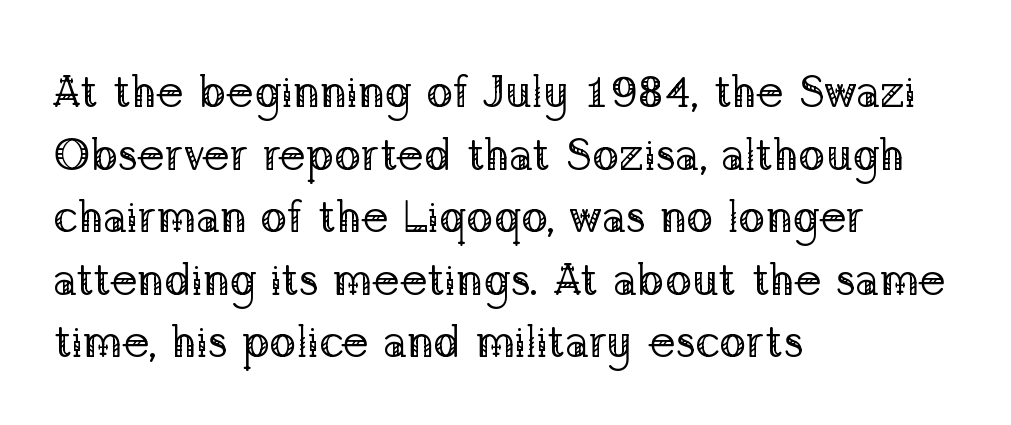
Q: Is the text bold? A: No.
Q: Is the text italic (slanted)? A: No, it is upright.
Q: Is the typeface a serif or a sans-serif typeface? A: Serif.
Q: Is the text underlined? A: No.
Q: How is the paragraph aligned? A: Left-aligned.
Q: Is the spacing between letters normal or unusually wide? A: Normal.
Q: Is the spacing between lines tight, normal or loose? A: Normal.
Q: Width (condensed, normal, or wide)? A: Normal.
Q: Stroke contrast? A: Low.
Q: x-height? A: Medium.
Q: Monospaced? A: No.
